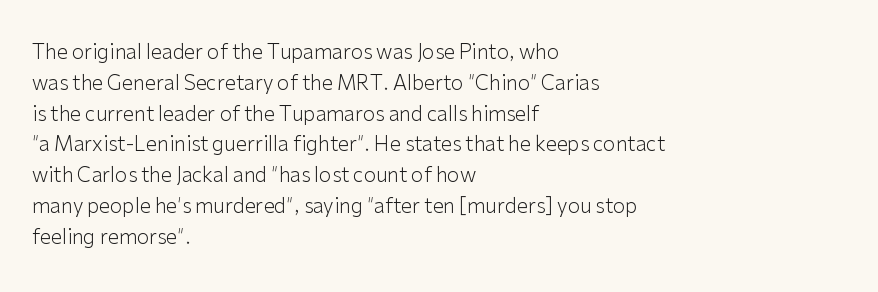
The image shows 20 px text type, upright; set left-aligned, normal line spacing (1.54x), normal letter spacing, not underlined.
